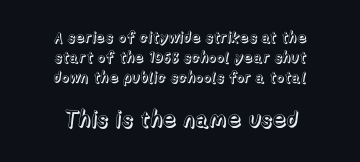
The gap between lines stays unmarked. Does the copy run flush right? No — it is centered line by line. The horizontal fit of the characters is conventional and even. These lines sit exactly where default settings would place them.
